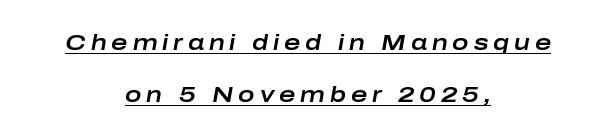
The image shows 22 px text type, italic (leaning right); set centered, loose line spacing (2.37x), unusually wide letter spacing (+0.22 em), underlined.
